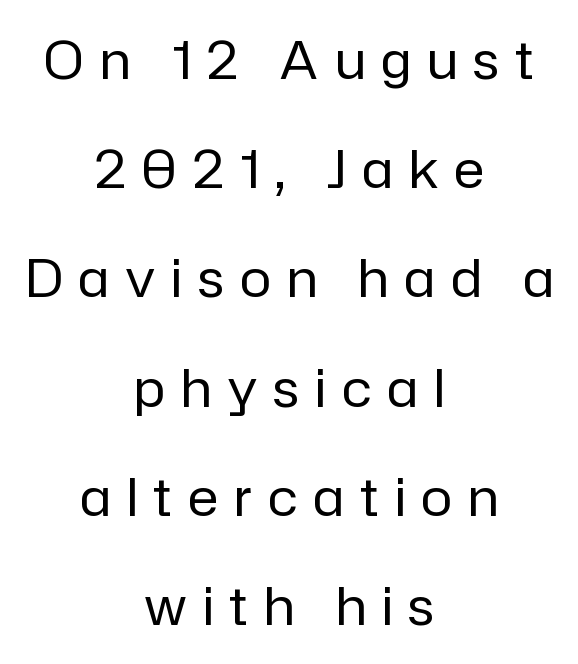
The image shows 52 px regular-weight sans-serif type, upright; set centered, loose line spacing (2.1x), unusually wide letter spacing (+0.31 em), not underlined; low stroke contrast and a medium x-height.
